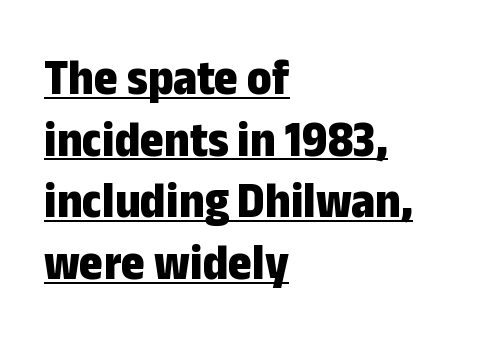
Look at the bottom of the vertical strokes: they stop flat, with no serifs. On the weight axis this lands at bold, roughly 700. Does extra space separate the letters? No, they use regular spacing. Has an underline been added? It has.
